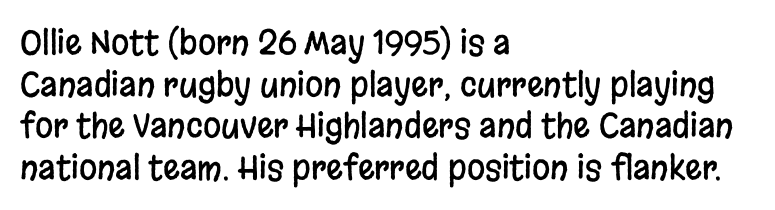
The compositor pushed each line to the left boundary. Underline: absent. Nothing sits at the stroke ends, so this counts as sans-serif. Notice how descenders clear the ascenders below comfortably — that's standard leading.
